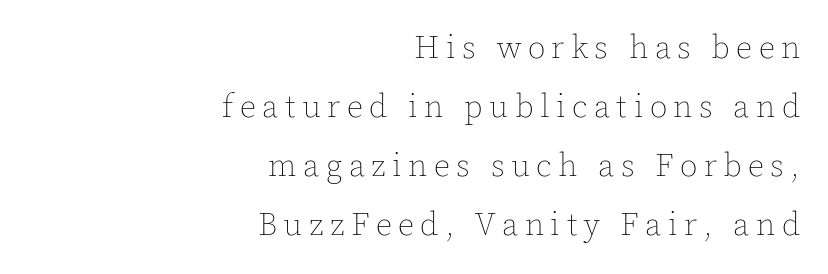
Is there any slant? The stems are plumb. No chunkiness to these letters — they're not bold. Where is the straight margin? On the right. The type is letterspaced generously, with wide tracking. Proportional: the letters do not fall into vertical columns. Plain, unruled lines of type.
